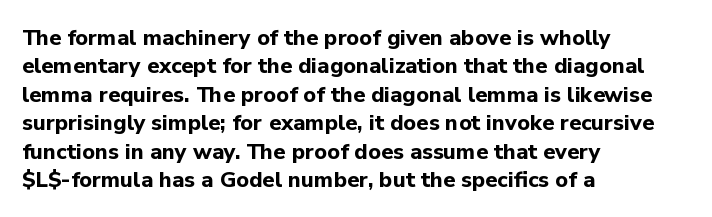
{"italic": "no", "bold": "yes", "underline": "no", "align": "left", "line_spacing": "normal", "line_spacing_ratio": 1.29, "letter_spacing": "normal", "letter_spacing_em": 0.0, "glyph_px": 22}
